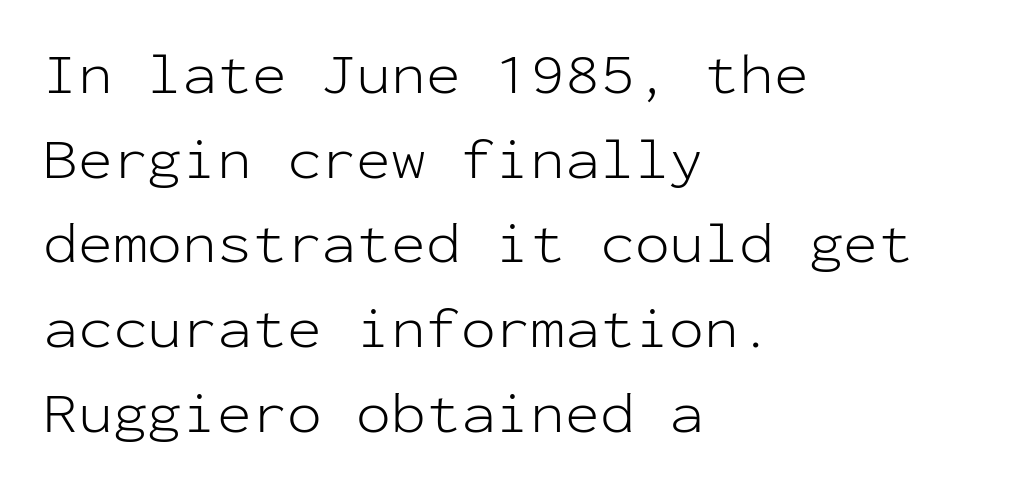
The image shows 58 px light sans-serif type, upright, monospaced; set left-aligned, normal line spacing (1.46x), normal letter spacing, not underlined; low stroke contrast and a medium x-height.
